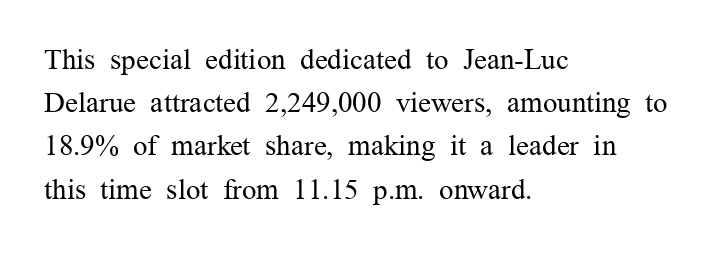
The image shows 29 px regular-weight serif type, upright; set left-aligned, normal line spacing (1.49x), normal letter spacing, not underlined; medium stroke contrast and a medium x-height.
